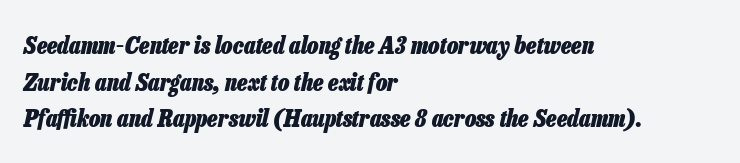
{"italic": "yes", "lean": "right", "slant_degrees": 13, "bold": "yes", "underline": "no", "align": "left", "line_spacing": "normal", "line_spacing_ratio": 1.53, "letter_spacing": "normal", "letter_spacing_em": 0.0, "glyph_px": 24}
